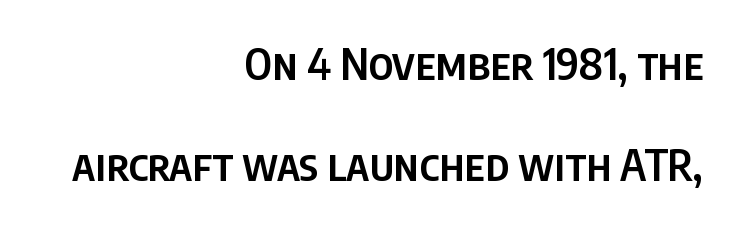
{"serif": "no", "italic": "no", "bold": "semi", "weight": "semibold", "width": "condensed", "stroke_contrast": "low", "x_height": "large", "monospaced": "no", "underline": "no", "align": "right", "line_spacing": "loose", "line_spacing_ratio": 2.36, "letter_spacing": "normal", "letter_spacing_em": 0.0, "glyph_px": 43}
